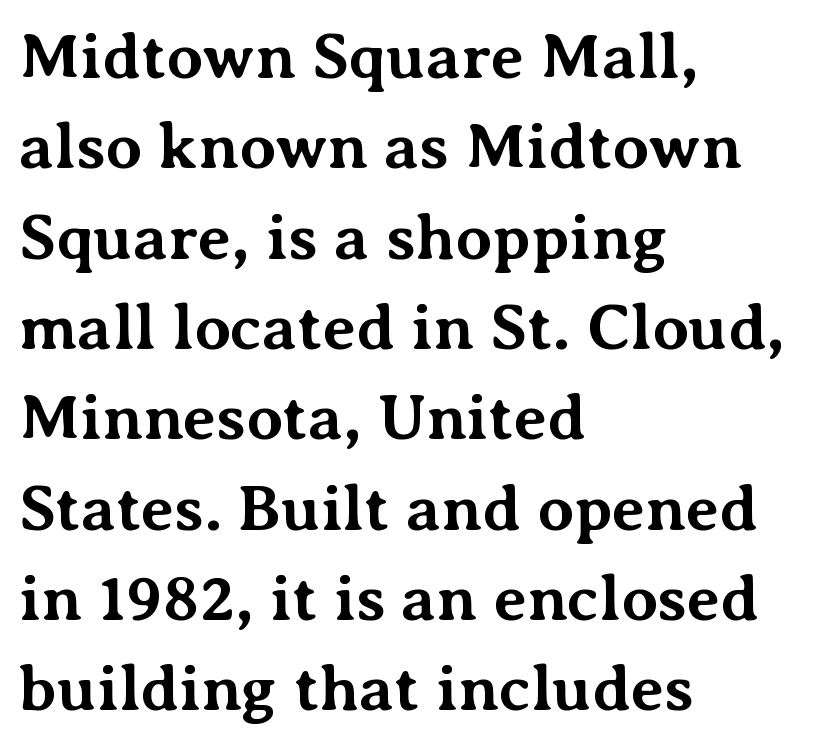
The image shows 65 px bold serif type, upright; set left-aligned, normal line spacing (1.39x), normal letter spacing, not underlined; medium stroke contrast and a medium x-height.
